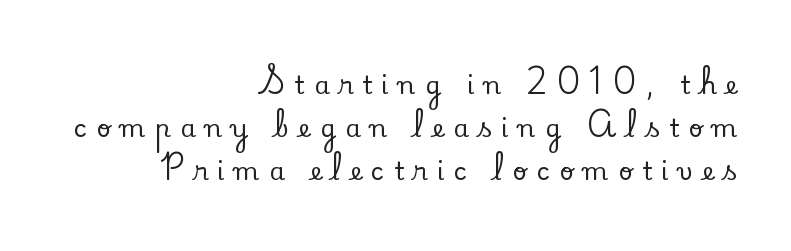
Q: Is the text italic (slanted)? A: No, it is upright.
Q: Is the text underlined? A: No.
Q: How is the paragraph aligned? A: Right-aligned.
Q: Is the spacing between letters normal or unusually wide? A: Unusually wide.
